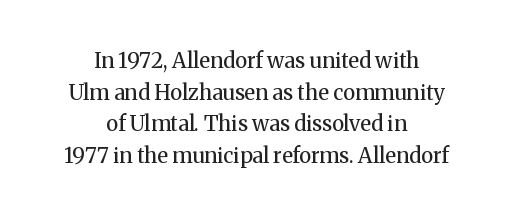
Q: Is the text bold? A: No.
Q: Is the text italic (slanted)? A: No, it is upright.
Q: Is the text underlined? A: No.
Q: How is the paragraph aligned? A: Centered.
Q: Is the spacing between letters normal or unusually wide? A: Normal.
Q: Is the spacing between lines tight, normal or loose? A: Normal.
